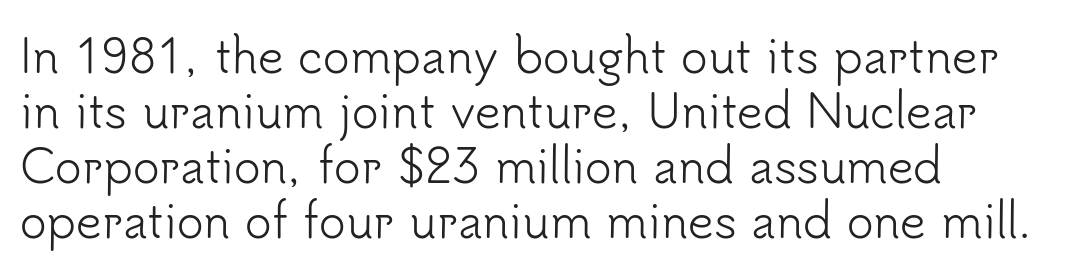
The image shows 45 px light sans-serif type, upright; set left-aligned, line spacing 1.22x, normal letter spacing, not underlined; low stroke contrast and a small x-height.
